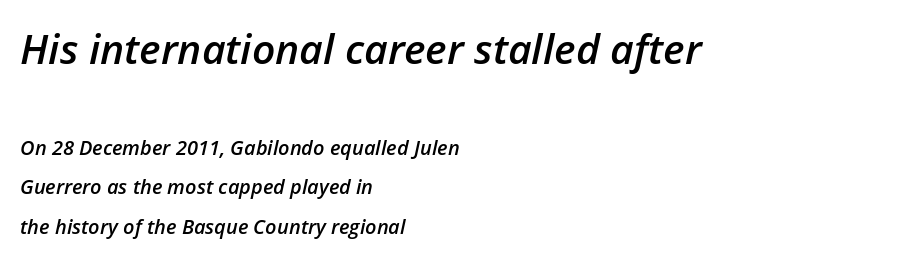
{"italic": "yes", "lean": "right", "slant_degrees": 12, "bold": "semi", "weight": "semibold", "width": "normal", "stroke_contrast": "low", "x_height": "medium", "monospaced": "no", "underline": "no", "align": "left", "line_spacing": "loose", "line_spacing_ratio": 1.96, "letter_spacing": "normal", "letter_spacing_em": 0.0, "larger_block": "first", "size_ratio": 2.05, "glyph_px": 41}
